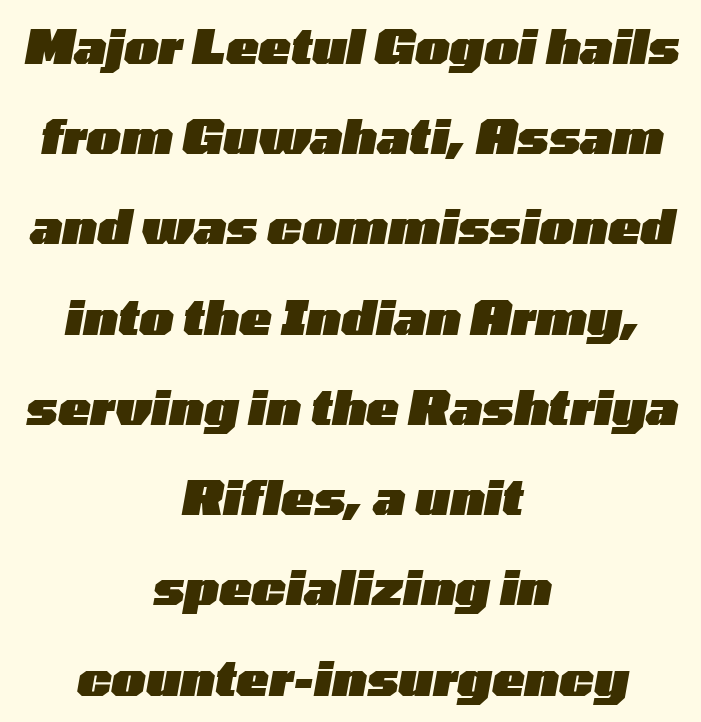
The image shows 48 px heavy, wide type, italic (leaning right); set centered, line spacing 1.88x, normal letter spacing, not underlined; low stroke contrast and a medium x-height.
